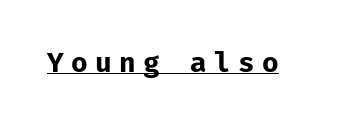
The image shows 27 px bold type, upright; set unusually wide letter spacing (+0.27 em), underlined.
